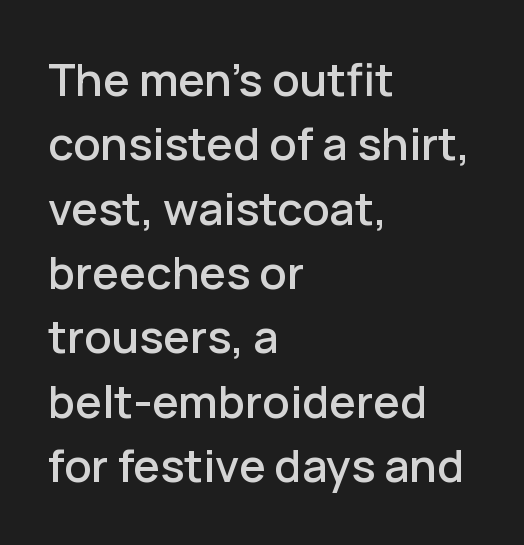
The image shows 45 px sans-serif type, upright; set left-aligned, normal line spacing (1.43x), normal letter spacing, not underlined; low stroke contrast and a medium x-height.
